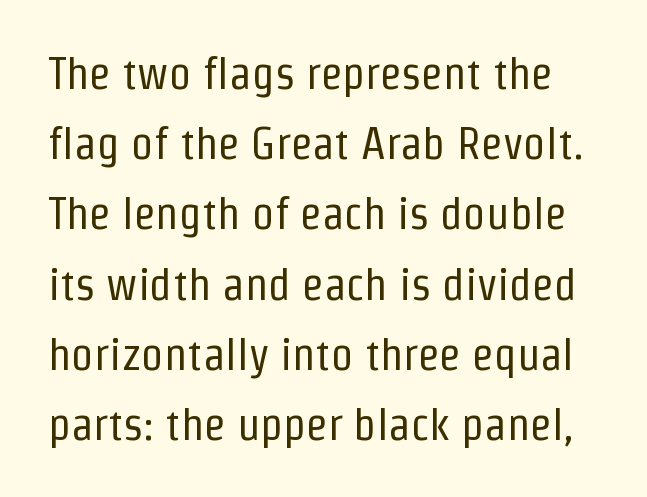
{"serif": "no", "italic": "no", "bold": "no", "weight": "regular", "width": "condensed", "stroke_contrast": "low", "x_height": "medium", "monospaced": "no", "underline": "no", "line_spacing": "normal", "line_spacing_ratio": 1.56, "letter_spacing": "normal", "letter_spacing_em": 0.0, "glyph_px": 45}
